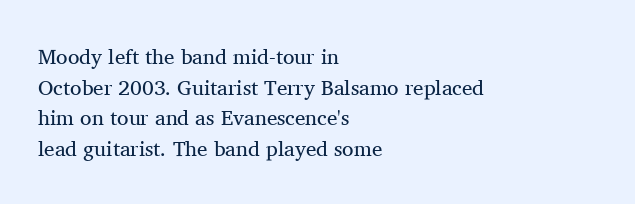
{"italic": "no", "bold": "no", "underline": "no", "align": "left", "line_spacing": "normal", "line_spacing_ratio": 1.46, "letter_spacing": "normal", "letter_spacing_em": 0.0, "glyph_px": 21}
